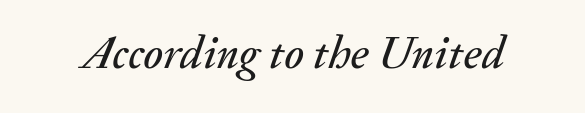
The words here are not underlined. It's the slanting kind of type. A typesetter would call this proportional, since set widths differ per character. Between one letter and the next there's only the usual sliver of space.
